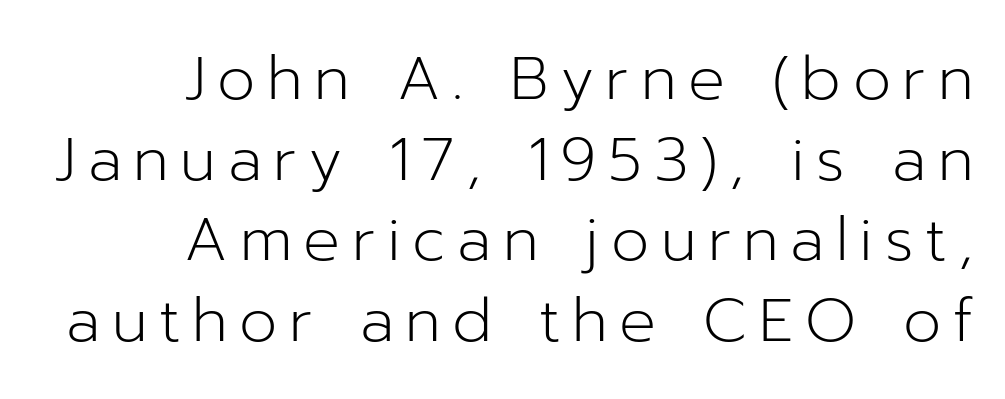
Stem width sits at or under what a default text font uses. How would I describe the line gaps? Plain and ordinary. Casual observation: everything's shoved over to the right. Plain, unruled lines of type.
